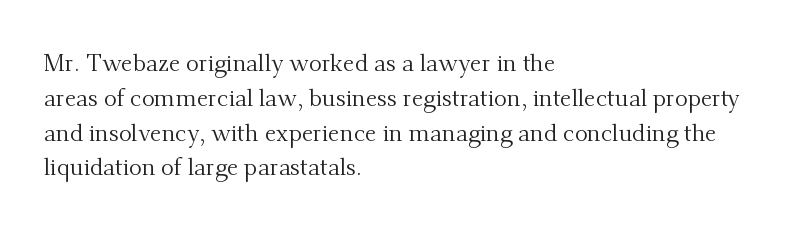
{"italic": "no", "bold": "no", "underline": "no", "align": "left", "line_spacing": "normal", "line_spacing_ratio": 1.45, "letter_spacing": "normal", "letter_spacing_em": 0.0, "glyph_px": 24}
